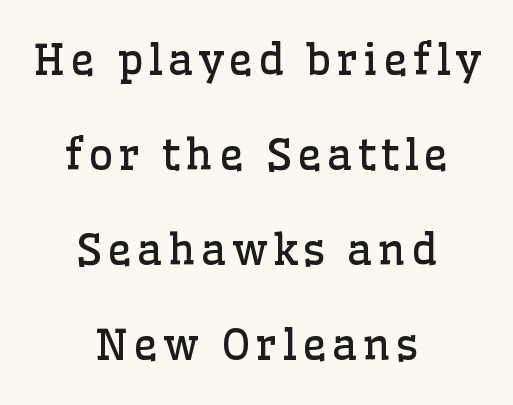
Do the characters align in a grid? No, the font is proportional. The whitespace from short lines is split evenly between both sides. Heft: none added — not bold. Check under the words: just untouched page.
